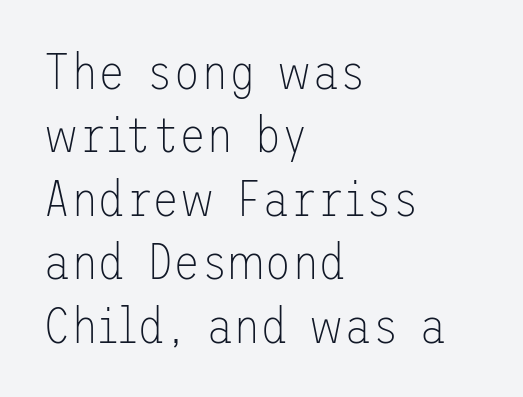
Q: Is the text bold? A: No.
Q: Is the text italic (slanted)? A: No, it is upright.
Q: Is the typeface a serif or a sans-serif typeface? A: Sans-serif.
Q: Is the text underlined? A: No.
Q: How is the paragraph aligned? A: Left-aligned.
Q: Is the spacing between letters normal or unusually wide? A: Normal.
Q: Is the spacing between lines tight, normal or loose? A: Normal.
Q: Width (condensed, normal, or wide)? A: Normal.
Q: Stroke contrast? A: Low.
Q: x-height? A: Medium.
